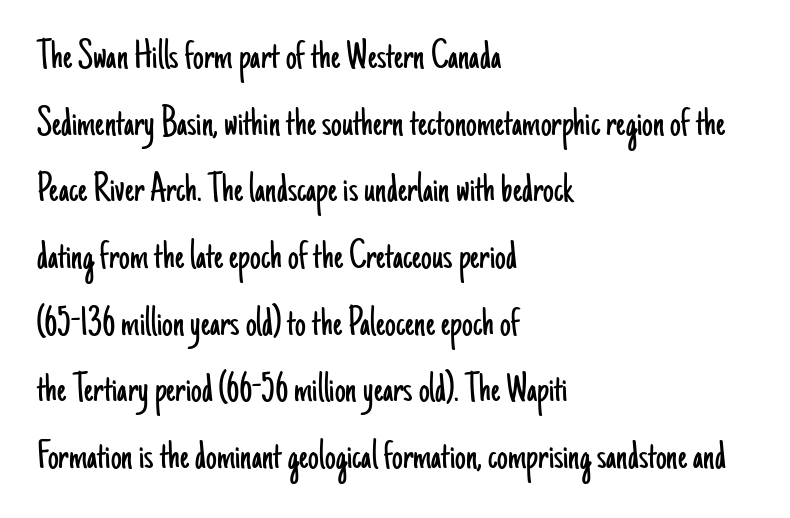
Q: Is the text bold? A: No.
Q: Is the text italic (slanted)? A: No, it is upright.
Q: Is the typeface a serif or a sans-serif typeface? A: Sans-serif.
Q: Is the text underlined? A: No.
Q: How is the paragraph aligned? A: Left-aligned.
Q: Is the spacing between letters normal or unusually wide? A: Normal.
Q: Is the spacing between lines tight, normal or loose? A: Normal.
Q: Width (condensed, normal, or wide)? A: Condensed.
Q: Stroke contrast? A: Low.
Q: x-height? A: Small.
Q: Monospaced? A: No.
